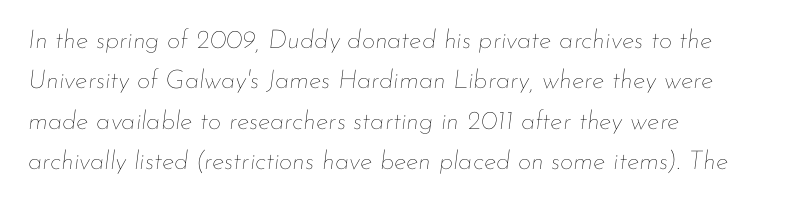
Heft: none added — not bold. Glance below the letters and you will spot only blank space. The passage shown leans; its letterforms are oblique. The passage is arranged the way most books set body copy — flush left. What's the leading like? Ordinary, nothing unusual. The type is set solid horizontally, with unmodified tracking.
